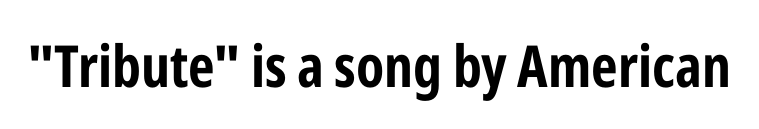
Q: Is the text bold? A: Yes.
Q: Is the text italic (slanted)? A: No, it is upright.
Q: Is the typeface a serif or a sans-serif typeface? A: Sans-serif.
Q: Is the text underlined? A: No.
Q: Is the spacing between letters normal or unusually wide? A: Normal.
Q: Width (condensed, normal, or wide)? A: Condensed.
Q: Stroke contrast? A: Low.
Q: x-height? A: Medium.
Q: Monospaced? A: No.
